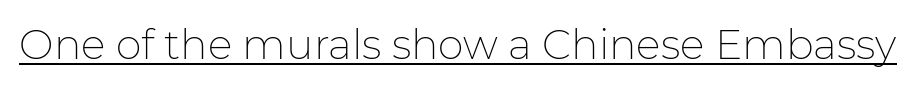
Serif or sans? Sans — the stroke terminals are bare. The face used here is proportionally spaced, like ordinary book or web type. This sample uses plain, unmodified letter spacing. A typesetter would mark this as roman, not italic.
